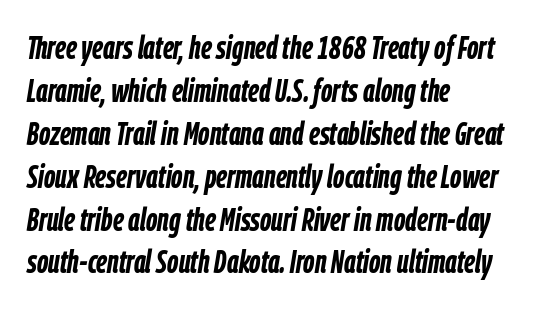
The passage shown is typed in a proportional face where columns would drift. The specimen reads as italic at a glance. The lines sit at an ordinary, default distance from one another. The letterforms sit shoulder to shoulder at normal distance. The typesetting leans heavy: a genuine bold.
